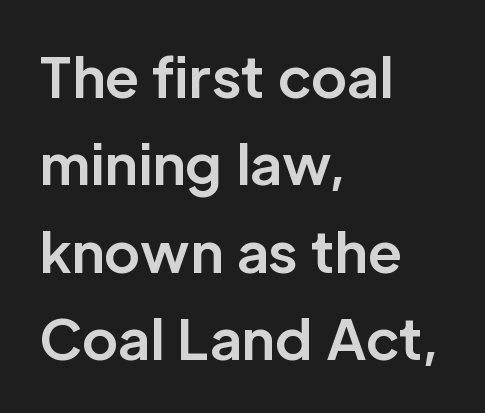
{"serif": "no", "italic": "no", "bold": "yes", "weight": "bold", "width": "normal", "stroke_contrast": "low", "x_height": "medium", "monospaced": "no", "underline": "no", "align": "left", "line_spacing": "normal", "line_spacing_ratio": 1.59, "letter_spacing": "normal", "letter_spacing_em": 0.0, "glyph_px": 55}
